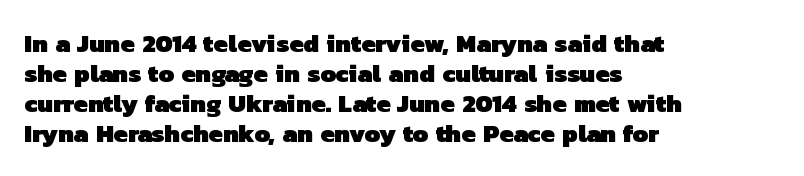
Characters follow at the spacing the type designer built in. Descender tails drop into unmarked territory. Which margin do the lines hug? The left one — the right edge is uneven. Every letter is thick-stroked: bold, no question.
